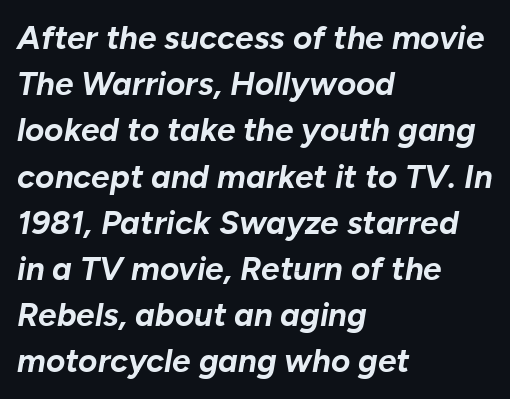
The image shows 33 px bold type, italic (leaning right); set left-aligned, normal line spacing (1.4x), normal letter spacing, not underlined; low stroke contrast and a medium x-height.
